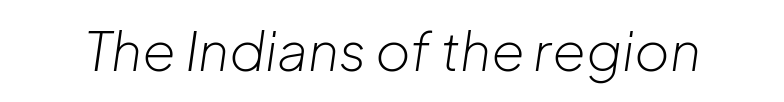
No extra tracking has been applied to these lines. Underlining? Definitely not there. Notice how the stems are inclined rather than vertical — that's the hallmark of italics. Stems here are at most as thick as an everyday book face. You could not count columns in this text — the font is proportionally spaced.
